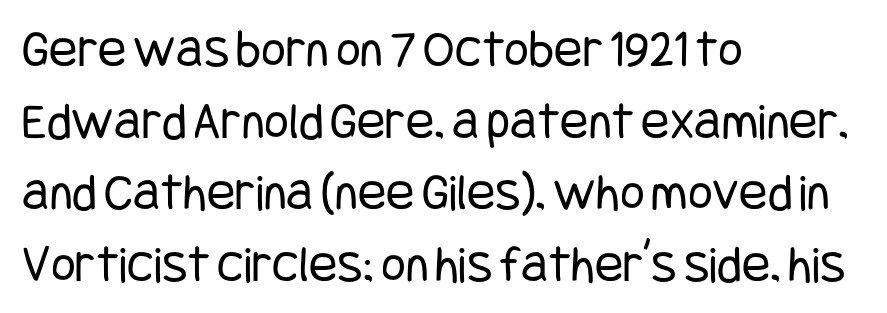
The lines sit at an ordinary, default distance from one another. Posture: straight, roman, zero tilt. The face used here is rendered with its standard letterfit. In terms of letterform style, serifs are entirely absent. The specimen omits any rule beneath the text block's lines.
